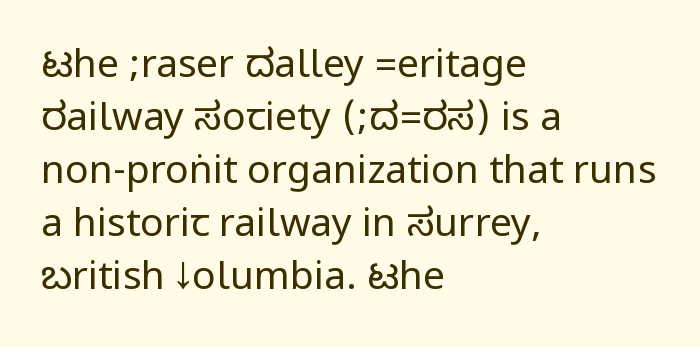
Underline: absent. Rendered with straight, roman letterforms. The cut favours lightness, reaching ordinary text weight at its darkest. Visually the block forms a straight wall on the left and a jagged coastline on the right. The vertical gap from one line to the next is medium.
